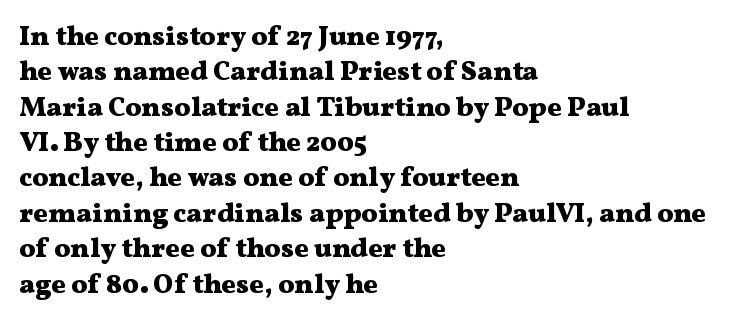
{"italic": "no", "bold": "yes", "underline": "no", "align": "left", "line_spacing": "normal", "line_spacing_ratio": 1.31, "letter_spacing": "normal", "letter_spacing_em": 0.0, "glyph_px": 27}
